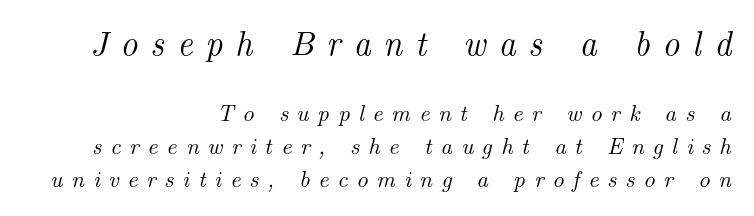
The image shows 34 px serif type, italic (leaning right); set right-aligned, normal line spacing (1.43x), unusually wide letter spacing (+0.37 em), not underlined; the first (top) block is 1.48x larger; medium stroke contrast and a small x-height.
